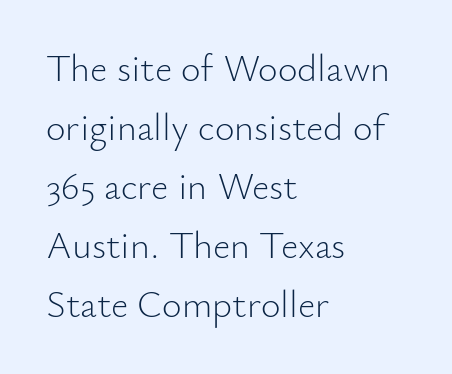
The image shows 38 px light sans-serif type, upright; set left-aligned, normal line spacing (1.55x), normal letter spacing, not underlined; low stroke contrast and a small x-height.
